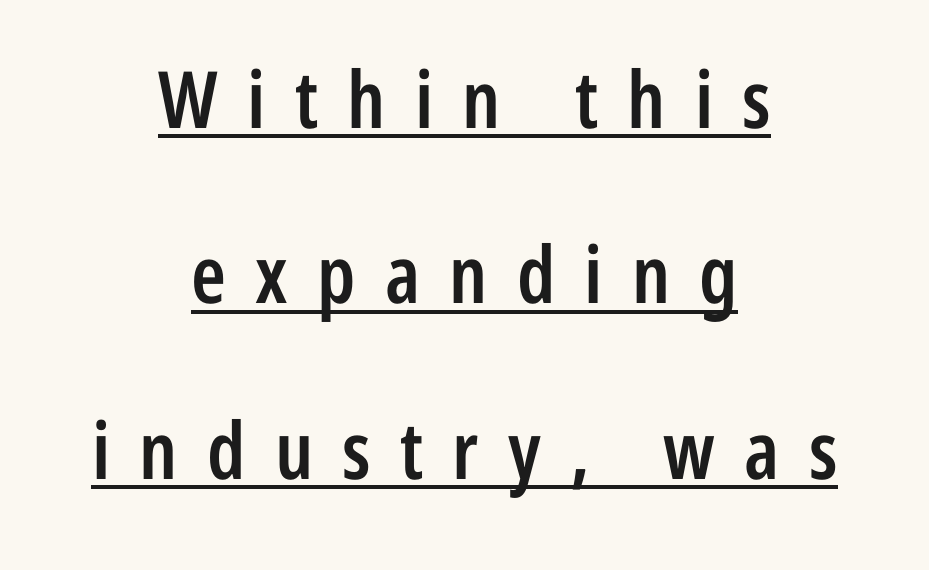
These lines stand farther apart than default settings would place them. Do the characters align in a grid? No, the font is proportional. Heft: intermediate — a semibold. The lines in this sample share a center point and differ in where they start and stop. Nothing sits at the stroke ends, so this counts as sans-serif. The tracking jumps out immediately: characters are airy and widely separated.
